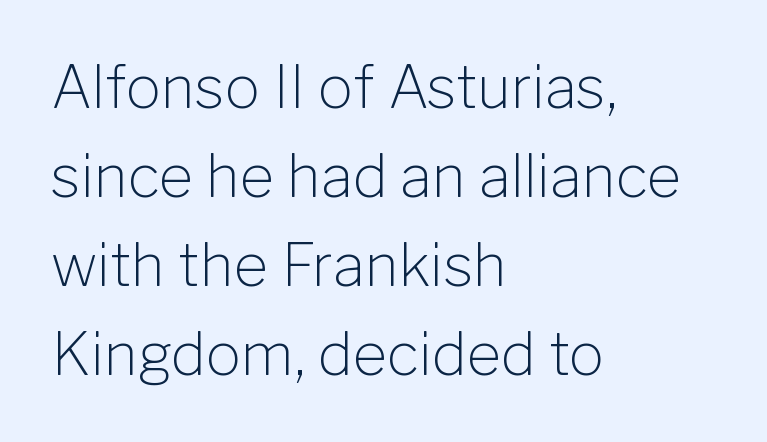
The image shows 59 px light sans-serif type, upright; set left-aligned, normal line spacing (1.51x), normal letter spacing, not underlined; low stroke contrast and a medium x-height.
